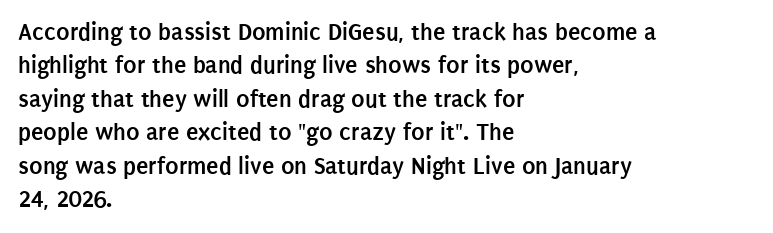
{"italic": "no", "bold": "yes", "underline": "no", "align": "left", "line_spacing": "normal", "line_spacing_ratio": 1.34, "letter_spacing": "normal", "letter_spacing_em": 0.0, "glyph_px": 25}
